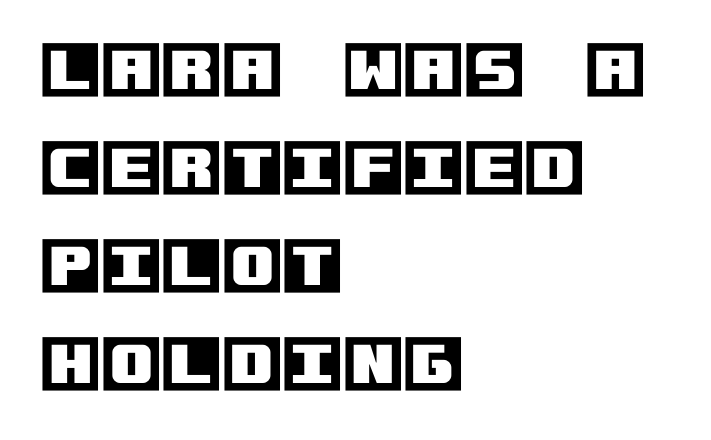
Notice how descenders clear the ascenders below comfortably — that's standard leading. Unlike italic type, these characters show no tilt at all. Plain, unruled lines of type. Is the block centered? No — it sits flush against the left margin. This rendering leaves character spacing at its baseline value.
